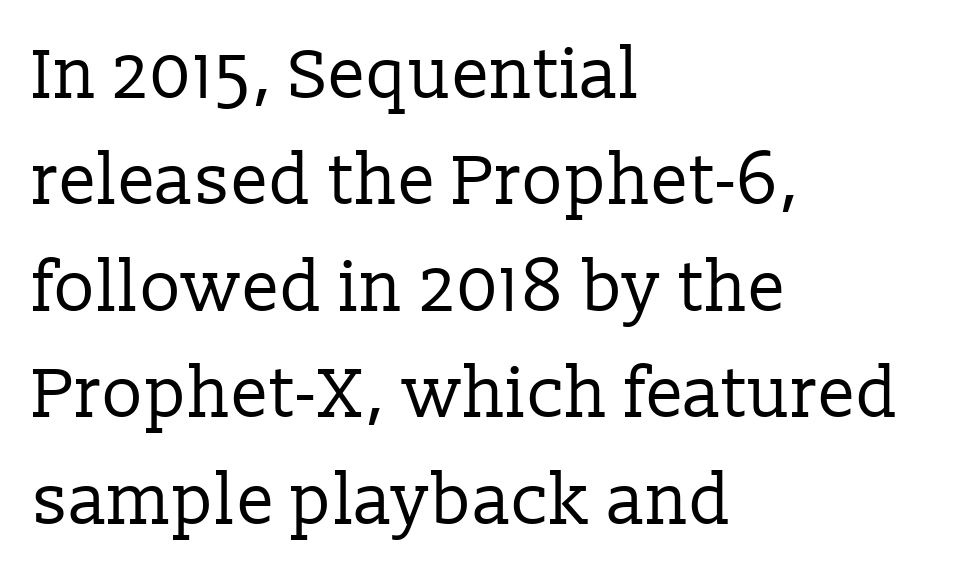
The rendering uses natural spacing where letterforms have individual widths. Each line starts at the same left margin while the right side varies. Vertical spacing — default. No heavy texture on the line: the type isn't bold. Descenders hang freely into open space. In terms of posture, this sample is upright.
